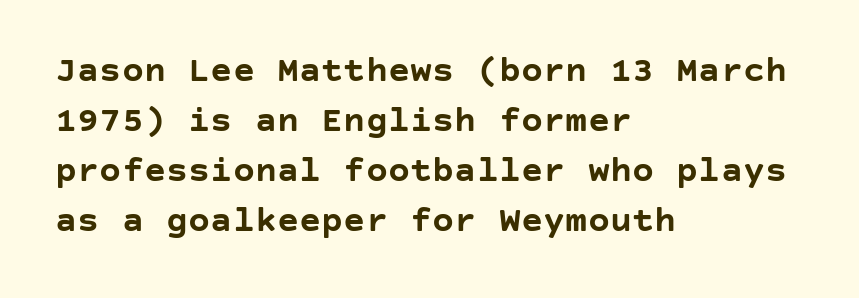
Q: Is the text bold? A: Yes.
Q: Is the text italic (slanted)? A: No, it is upright.
Q: Is the typeface a serif or a sans-serif typeface? A: Sans-serif.
Q: Is the text underlined? A: No.
Q: How is the paragraph aligned? A: Left-aligned.
Q: Is the spacing between letters normal or unusually wide? A: Normal.
Q: Is the spacing between lines tight, normal or loose? A: Normal.
Q: Width (condensed, normal, or wide)? A: Normal.
Q: Stroke contrast? A: Low.
Q: x-height? A: Large.
